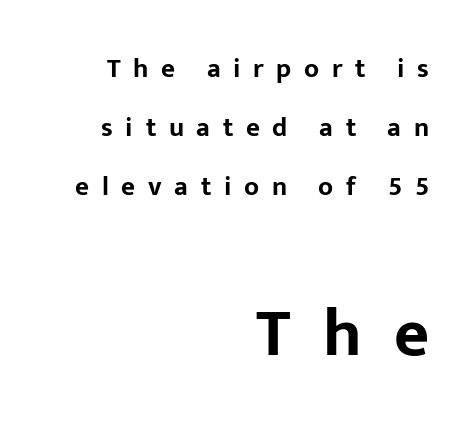
{"serif": "no", "italic": "no", "bold": "yes", "weight": "bold", "width": "normal", "stroke_contrast": "low", "x_height": "medium", "monospaced": "no", "underline": "no", "align": "right", "line_spacing": "loose", "line_spacing_ratio": 2.19, "letter_spacing": "wide", "letter_spacing_em": 0.47, "larger_block": "second", "size_ratio": 2.52, "glyph_px": 68}
